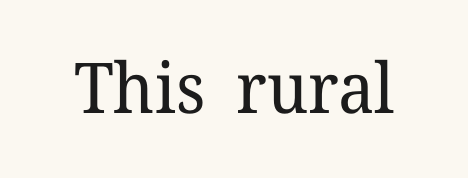
The image shows 70 px regular-weight serif type, upright; set normal letter spacing, not underlined; low stroke contrast and a medium x-height.
